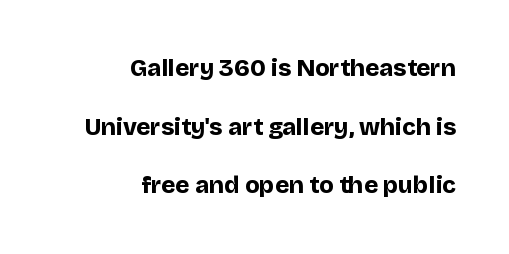
Summary of vertical rhythm: relaxed, with wide interline spacing. The strip under each line holds only bare page. The setting favours the right margin, as signatures and pull-quotes sometimes do. The face used here has the dense, thick strokes of a bold. Standard letterfit; no display-style spreading of the glyphs.
